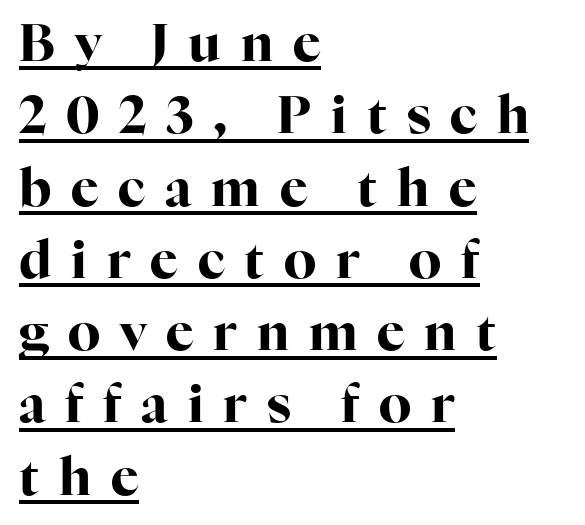
Q: Is the text bold? A: Yes.
Q: Is the text italic (slanted)? A: No, it is upright.
Q: Is the typeface a serif or a sans-serif typeface? A: Serif.
Q: Is the text underlined? A: Yes.
Q: How is the paragraph aligned? A: Left-aligned.
Q: Is the spacing between letters normal or unusually wide? A: Unusually wide.
Q: Is the spacing between lines tight, normal or loose? A: Normal.
Q: Width (condensed, normal, or wide)? A: Normal.
Q: Stroke contrast? A: High.
Q: x-height? A: Medium.
Q: Monospaced? A: No.
